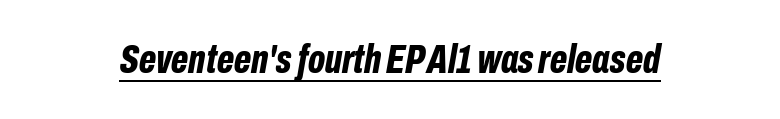
The image shows 41 px bold, condensed type, italic (leaning right); set normal letter spacing, underlined; low stroke contrast and a medium x-height.
